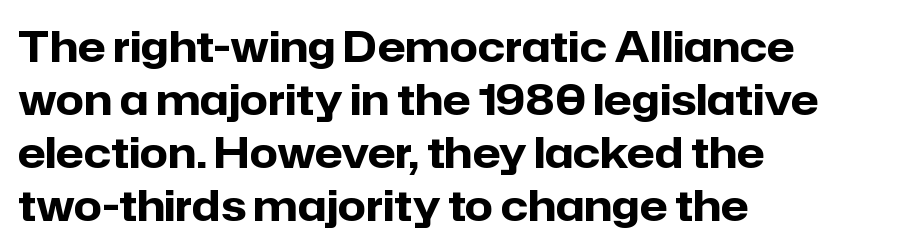
Q: Is the text bold? A: Yes.
Q: Is the text italic (slanted)? A: No, it is upright.
Q: Is the typeface a serif or a sans-serif typeface? A: Sans-serif.
Q: Is the text underlined? A: No.
Q: How is the paragraph aligned? A: Left-aligned.
Q: Is the spacing between letters normal or unusually wide? A: Normal.
Q: Is the spacing between lines tight, normal or loose? A: Normal.
Q: Width (condensed, normal, or wide)? A: Normal.
Q: Stroke contrast? A: Low.
Q: x-height? A: Medium.
Q: Monospaced? A: No.
